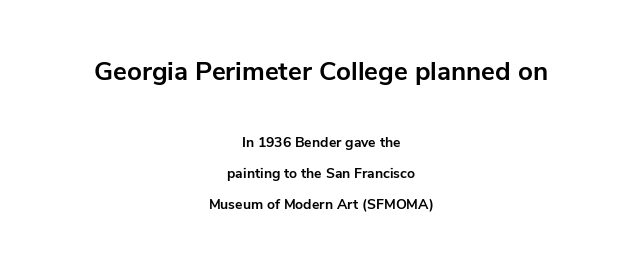
Q: Is the text bold? A: Yes.
Q: Is the text italic (slanted)? A: No, it is upright.
Q: Is the text underlined? A: No.
Q: How is the paragraph aligned? A: Centered.
Q: Is the spacing between letters normal or unusually wide? A: Normal.
Q: Is the spacing between lines tight, normal or loose? A: Loose.
Q: Which block of text is set in a larger size, the first (top) or the second (bottom)? A: The first (top) one.
